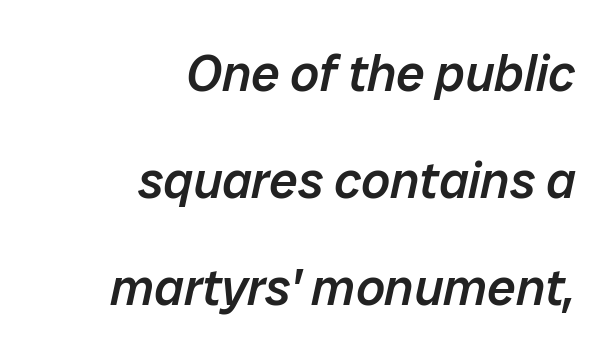
Here the designer chose a conventional face with non-uniform glyph widths. Does the copy run flush right? Yes — the right margin is perfectly even. Students, this is semibold: more ink than regular, less than bold. The space directly below the letters is spotless. Is the letter spacing exaggerated? No — it looks like the ordinary default. The line-height multiplier appears high, well above default.
